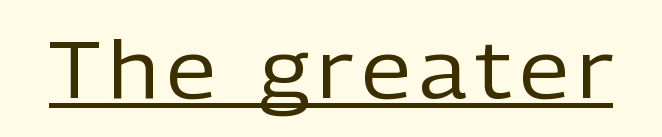
The letters carry no serifs — their stems end cleanly without finishing strokes. A rule runs beneath these lines of type. Varying glyph widths throughout — classic text-font behaviour. Unlike italic type, these characters show no tilt at all. Unbolded letterforms with no extra heft.
